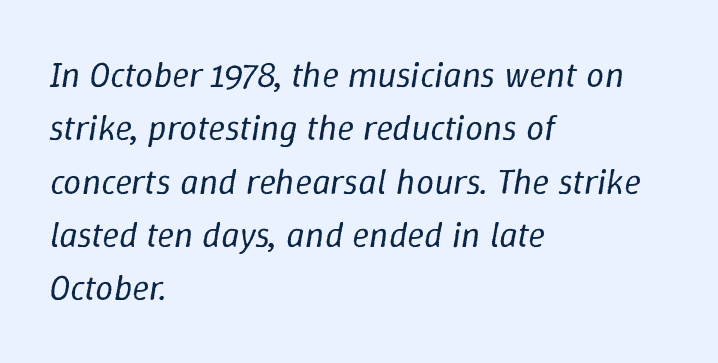
The image shows 36 px regular-weight type, italic (leaning right); set left-aligned, normal line spacing (1.48x), normal letter spacing, not underlined; low stroke contrast and a medium x-height.
